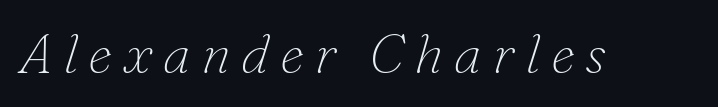
{"serif": "yes", "italic": "yes", "lean": "right", "slant_degrees": 16, "bold": "no", "weight": "thin", "width": "normal", "stroke_contrast": "low", "x_height": "small", "monospaced": "no", "underline": "no", "glyph_px": 55}
